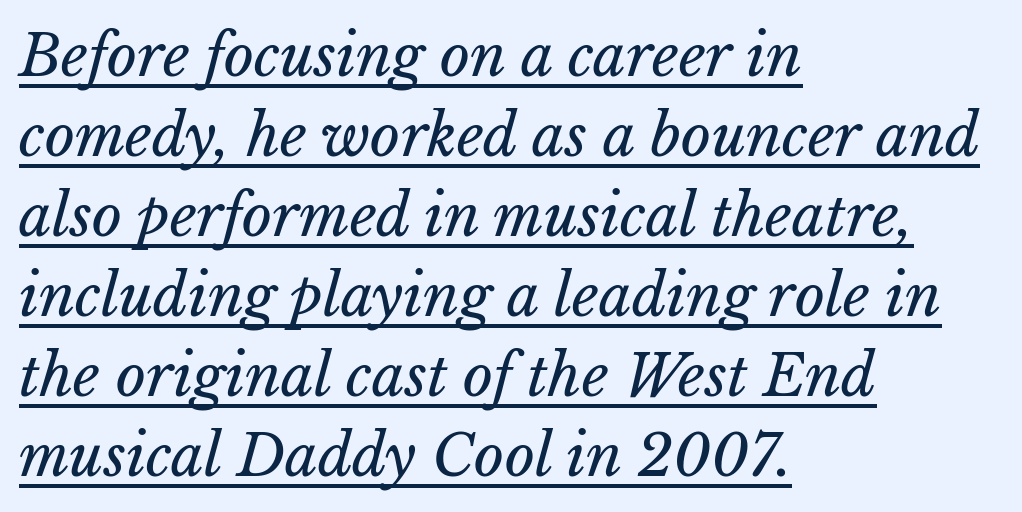
The face used here is rendered with its standard letterfit. The string is rendered with underlining switched on. Horizontally, the lines are justified to the leading edge only. Stroke thickness stays within the range of a standard reading face or lighter.
